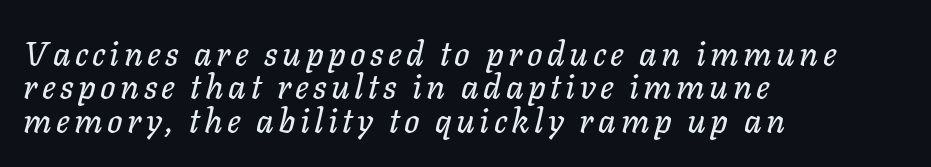
Q: Is the text italic (slanted)? A: Yes, it leans right by about 11 degrees.
Q: Is the text underlined? A: No.
Q: How is the paragraph aligned? A: Left-aligned.
Q: Is the spacing between lines tight, normal or loose? A: Tight.
Q: Width (condensed, normal, or wide)? A: Normal.
Q: Stroke contrast? A: Low.
Q: x-height? A: Medium.
Q: Monospaced? A: No.
